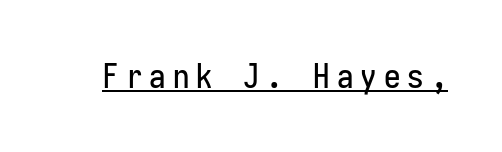
{"serif": "no", "italic": "no", "width": "condensed", "stroke_contrast": "low", "x_height": "medium", "monospaced": "yes", "underline": "yes", "letter_spacing": "wide", "letter_spacing_em": 0.21, "glyph_px": 33}
